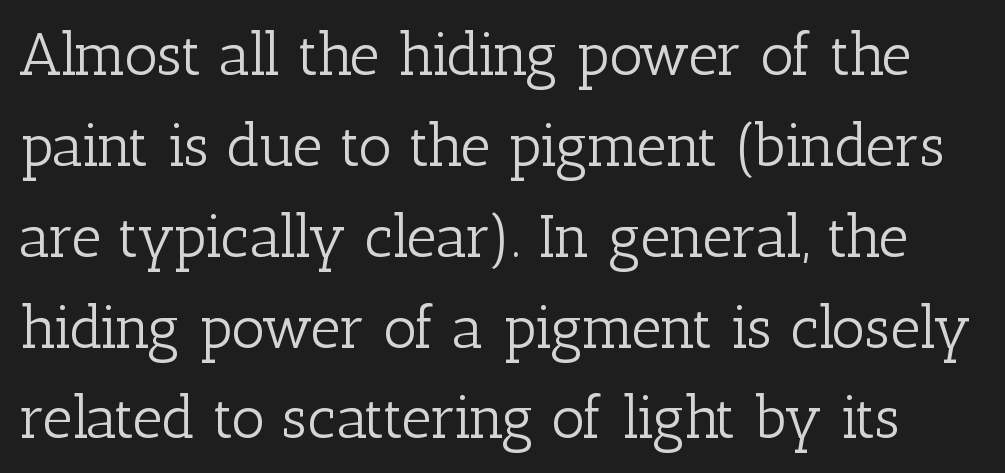
The image shows 59 px light serif type, upright; set normal line spacing (1.54x), normal letter spacing, not underlined; low stroke contrast and a medium x-height.
